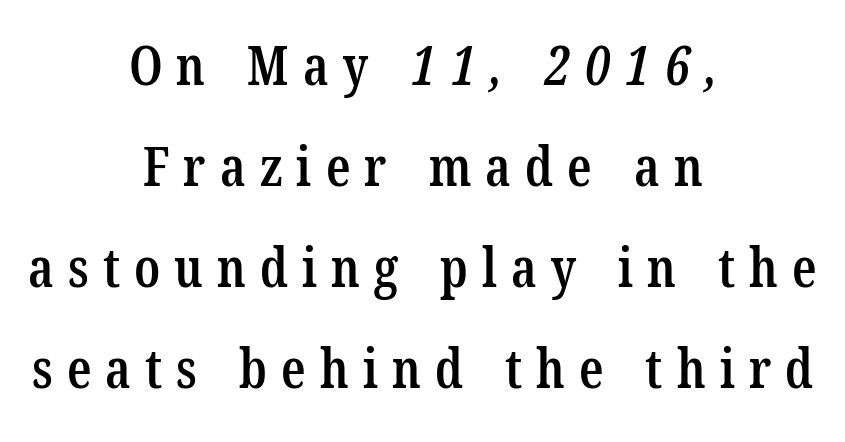
Q: Is the text bold? A: Semi-bold.
Q: Is the typeface a serif or a sans-serif typeface? A: Serif.
Q: Is the text underlined? A: No.
Q: How is the paragraph aligned? A: Centered.
Q: Is the spacing between letters normal or unusually wide? A: Unusually wide.
Q: Width (condensed, normal, or wide)? A: Condensed.
Q: Stroke contrast? A: Low.
Q: x-height? A: Medium.
Q: Monospaced? A: No.
